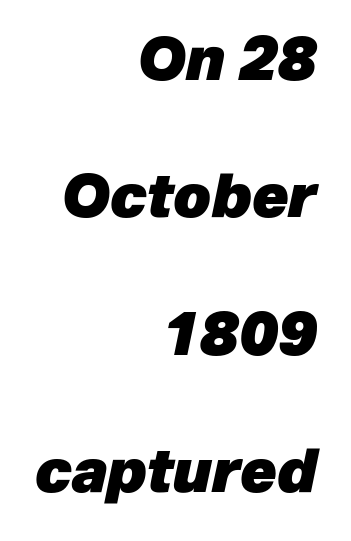
Notice how the stems are inclined rather than vertical — that's the hallmark of italics. This rendering uses right alignment, leaving the left contour irregular. What's the leading like? Stretched, with rows far apart. The passage shown is not underscored anywhere. The letters advance in unequal steps, a hallmark of proportional type. Every letter is thick-stroked: bold, no question.
